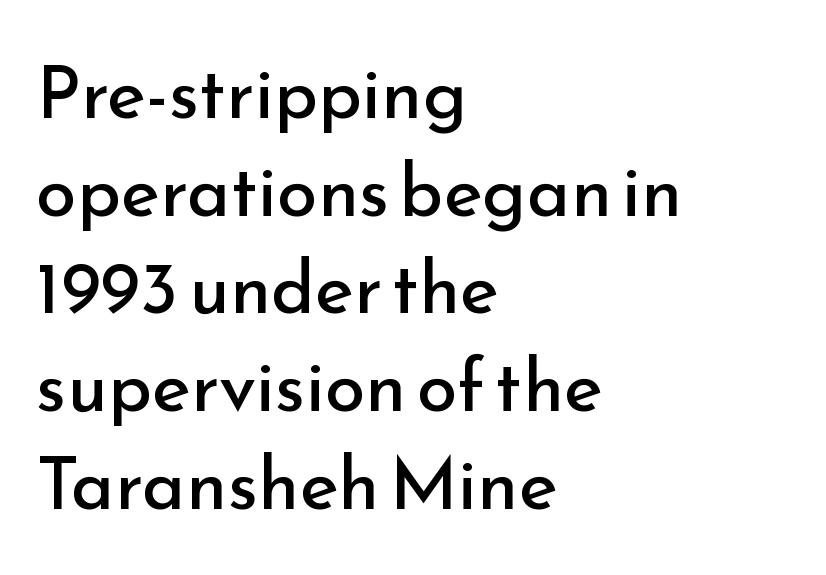
The image shows 74 px regular-weight sans-serif type, upright; set left-aligned, normal line spacing (1.32x), normal letter spacing, not underlined; low stroke contrast and a small x-height.
